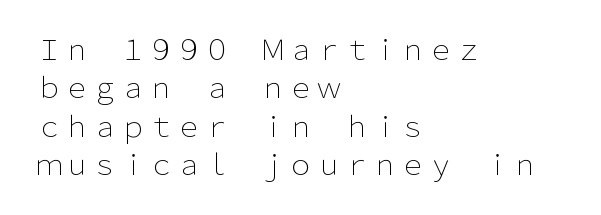
The image shows 28 px light sans-serif type, upright; set left-aligned, normal line spacing (1.37x), normal letter spacing, not underlined; low stroke contrast and a medium x-height.
